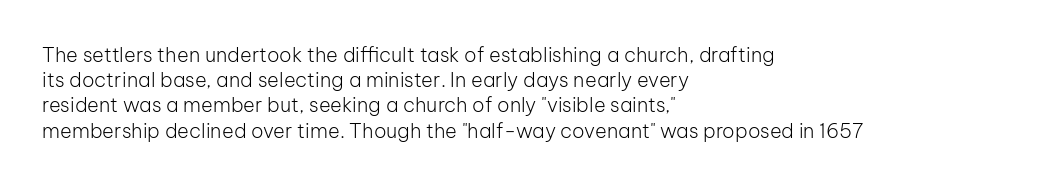
The image shows 20 px text type, upright; set left-aligned, normal line spacing (1.26x), normal letter spacing, not underlined.
